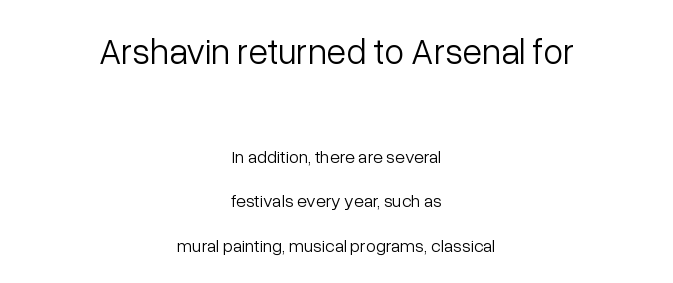
Q: Is the text bold? A: No.
Q: Is the text italic (slanted)? A: No, it is upright.
Q: Is the typeface a serif or a sans-serif typeface? A: Sans-serif.
Q: Is the text underlined? A: No.
Q: How is the paragraph aligned? A: Centered.
Q: Is the spacing between letters normal or unusually wide? A: Normal.
Q: Is the spacing between lines tight, normal or loose? A: Loose.
Q: Which block of text is set in a larger size, the first (top) or the second (bottom)? A: The first (top) one.
Q: Width (condensed, normal, or wide)? A: Normal.
Q: Stroke contrast? A: Low.
Q: x-height? A: Medium.
Q: Monospaced? A: No.
